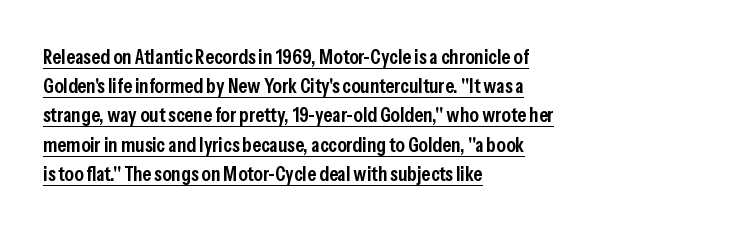
Characters remain perfectly vertical along every line. Does a line run under the words? Yes, clearly. Semibold letterforms, between regular and bold. How are the letters spaced? Ordinarily, with no added tracking.
